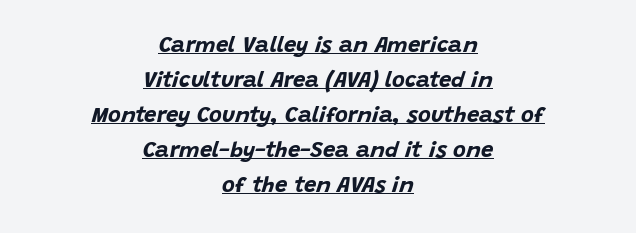
Q: Is the text bold? A: Yes.
Q: Is the text italic (slanted)? A: Yes, it leans right by about 15 degrees.
Q: Is the text underlined? A: Yes.
Q: How is the paragraph aligned? A: Centered.
Q: Is the spacing between letters normal or unusually wide? A: Normal.
Q: Is the spacing between lines tight, normal or loose? A: Normal.
